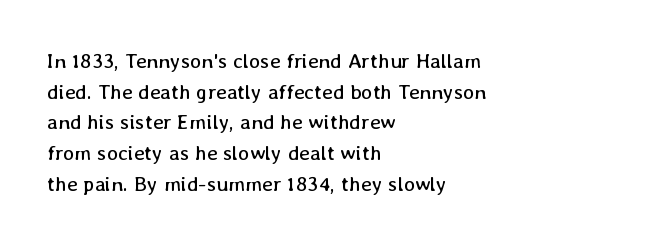
The image shows 21 px text type, upright; set left-aligned, normal line spacing (1.46x), normal letter spacing, not underlined.
